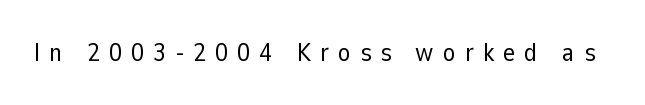
The face looks like a standard text weight, possibly lighter. The lettering stays uniformly vertical, giving the passage a roman look. The type is letterspaced generously, with wide tracking. This rendering features lettering with no underline.
